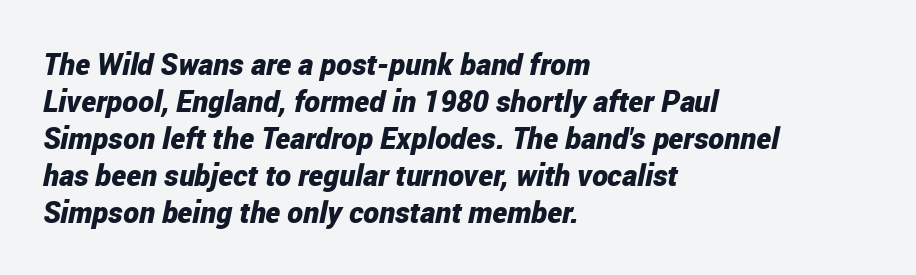
{"italic": "yes", "lean": "right", "slant_degrees": 12, "bold": "yes", "weight": "bold", "width": "condensed", "stroke_contrast": "low", "x_height": "medium", "monospaced": "no", "underline": "no", "align": "left", "line_spacing_ratio": 1.23, "letter_spacing": "normal", "letter_spacing_em": 0.0, "glyph_px": 30}
